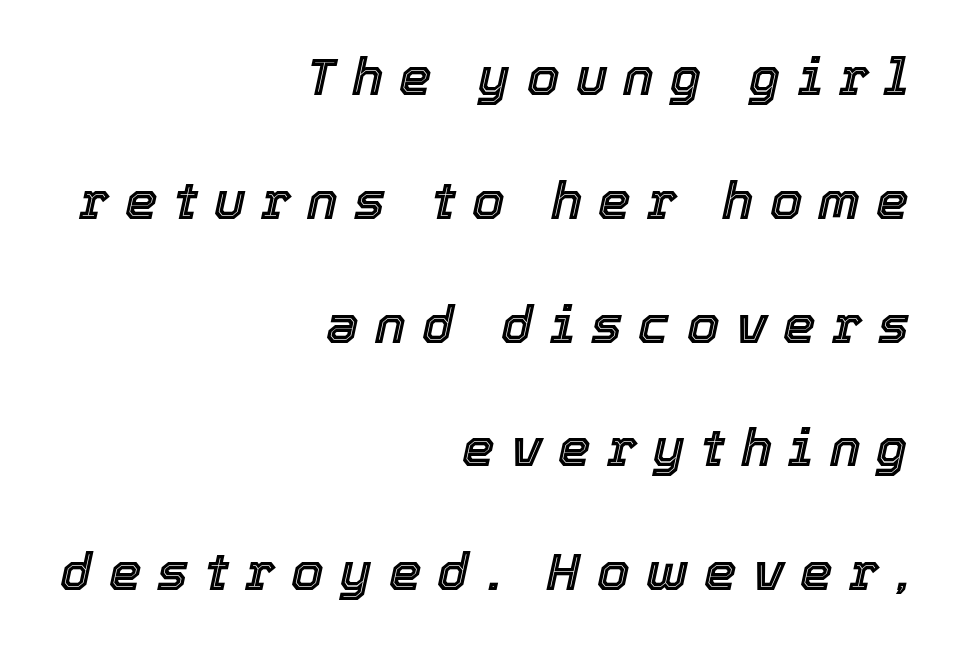
{"italic": "yes", "lean": "right", "slant_degrees": 12, "width": "normal", "x_height": "medium", "monospaced": "no", "underline": "no", "align": "right", "line_spacing": "loose", "line_spacing_ratio": 2.38, "letter_spacing": "wide", "letter_spacing_em": 0.31, "glyph_px": 52}
